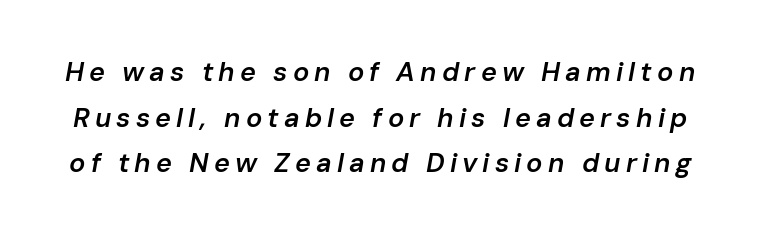
Is there much room between lines? A standard amount, neither cramped nor airy. The letters are semibold — heavier than regular but short of a full bold. If you drew a line through each stem, it would be angled. Quick note: underline off.
